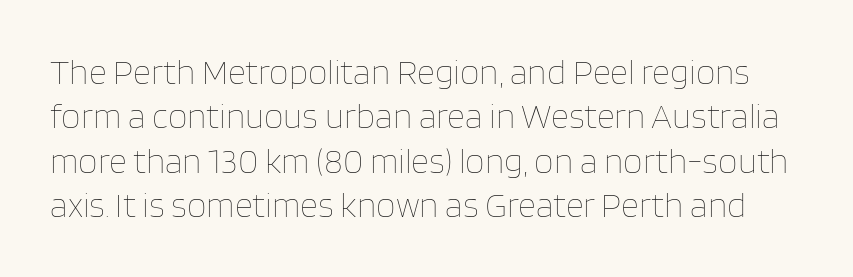
{"italic": "no", "bold": "no", "weight": "thin", "width": "normal", "stroke_contrast": "low", "x_height": "large", "monospaced": "no", "underline": "no", "line_spacing": "normal", "line_spacing_ratio": 1.27, "letter_spacing": "normal", "letter_spacing_em": 0.0, "glyph_px": 35}
